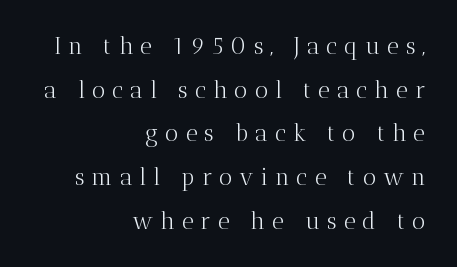
Q: Is the text bold? A: No.
Q: Is the text italic (slanted)? A: No, it is upright.
Q: Is the text underlined? A: No.
Q: How is the paragraph aligned? A: Right-aligned.
Q: Is the spacing between letters normal or unusually wide? A: Unusually wide.
Q: Is the spacing between lines tight, normal or loose? A: Loose.
